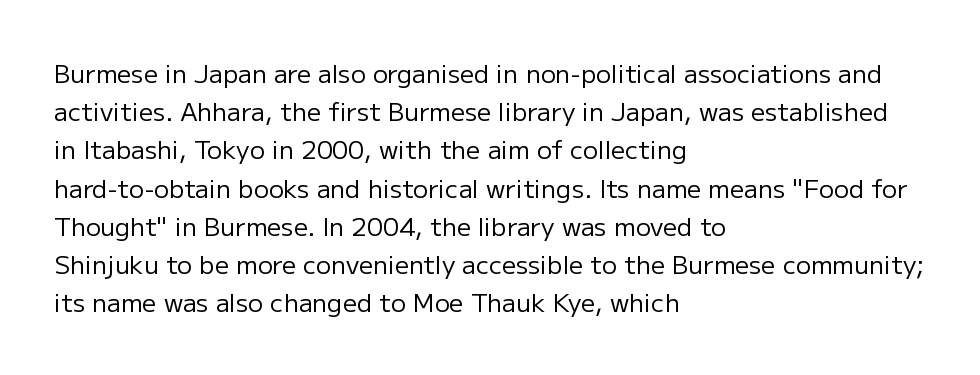
{"italic": "no", "bold": "no", "underline": "no", "align": "left", "line_spacing": "normal", "line_spacing_ratio": 1.53, "letter_spacing": "normal", "letter_spacing_em": 0.0, "glyph_px": 25}
